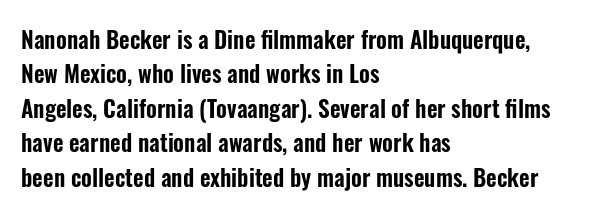
Q: Is the text italic (slanted)? A: No, it is upright.
Q: Is the text underlined? A: No.
Q: How is the paragraph aligned? A: Left-aligned.
Q: Is the spacing between letters normal or unusually wide? A: Normal.
Q: Is the spacing between lines tight, normal or loose? A: Normal.
